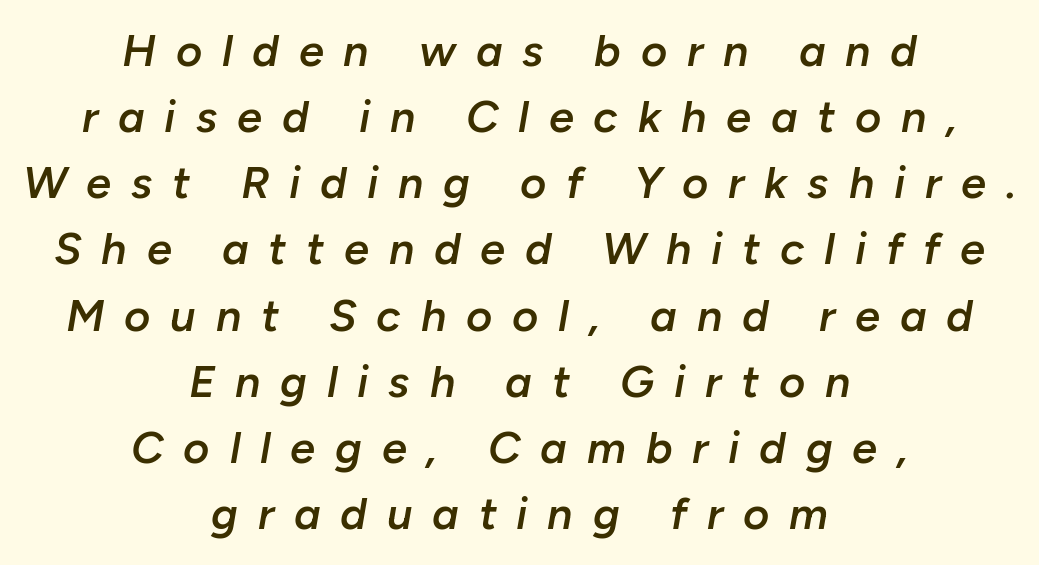
Q: Is the text bold? A: Semi-bold.
Q: Is the text italic (slanted)? A: Yes, it leans right by about 10 degrees.
Q: Is the text underlined? A: No.
Q: How is the paragraph aligned? A: Centered.
Q: Is the spacing between letters normal or unusually wide? A: Unusually wide.
Q: Is the spacing between lines tight, normal or loose? A: Normal.
Q: Width (condensed, normal, or wide)? A: Normal.
Q: Stroke contrast? A: Low.
Q: x-height? A: Medium.
Q: Monospaced? A: No.
